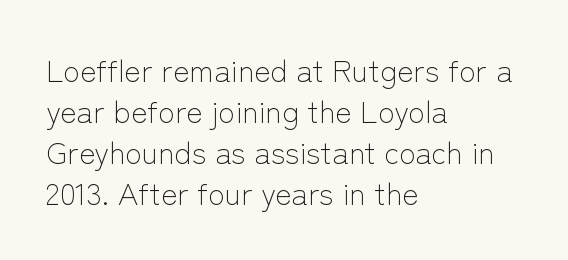
The image shows 31 px light sans-serif type, upright; set left-aligned, normal line spacing (1.32x), normal letter spacing, not underlined; low stroke contrast and a medium x-height.
